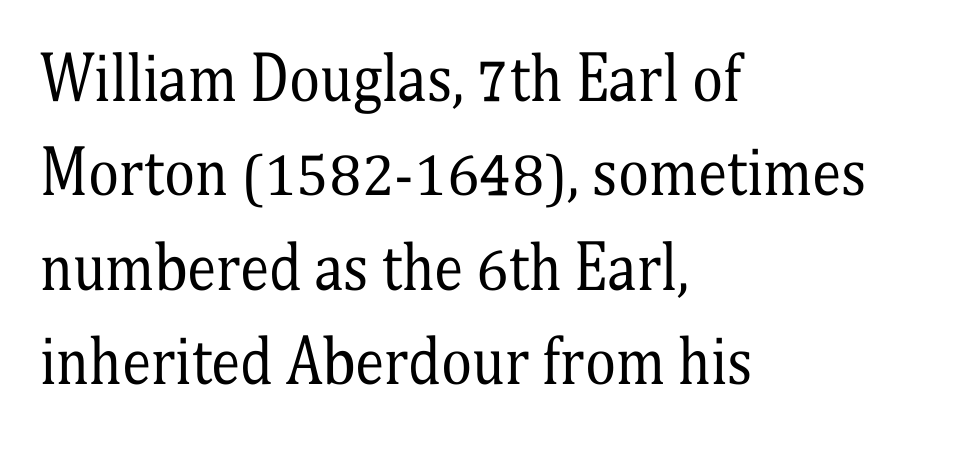
Varying glyph widths throughout — classic text-font behaviour. Vertical strokes here are truly vertical. A bare baseline throughout the passage. Stroke mass is kept to a normal reading level or below. Little horizontal feet cap the strokes, marking this as serif type.
